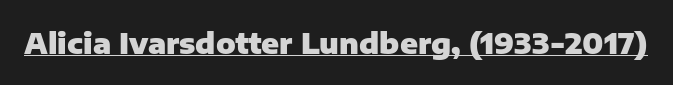
{"serif": "no", "italic": "no", "bold": "yes", "weight": "heavy", "width": "normal", "stroke_contrast": "low", "x_height": "medium", "monospaced": "no", "underline": "yes", "letter_spacing": "normal", "letter_spacing_em": 0.0, "glyph_px": 29}
